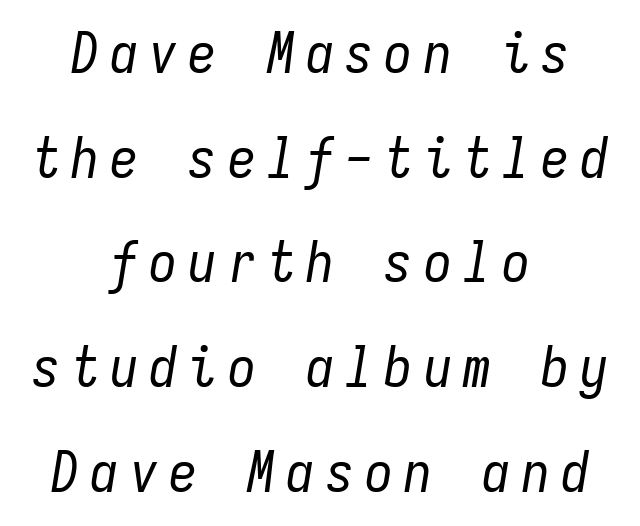
{"italic": "yes", "lean": "right", "slant_degrees": 9, "bold": "no", "weight": "regular", "width": "condensed", "stroke_contrast": "low", "x_height": "medium", "monospaced": "yes", "underline": "no", "align": "center", "line_spacing_ratio": 1.87, "letter_spacing": "wide", "letter_spacing_em": 0.2, "glyph_px": 56}
